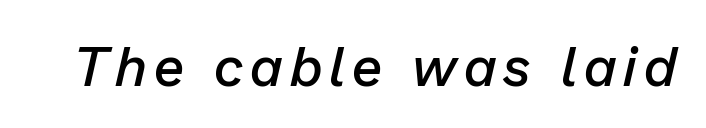
Style check: oblique. The face used here is proportionally spaced, like ordinary book or web type. As a designer I'd log this as weight 600, semibold. Descender tails drop into unmarked territory.
